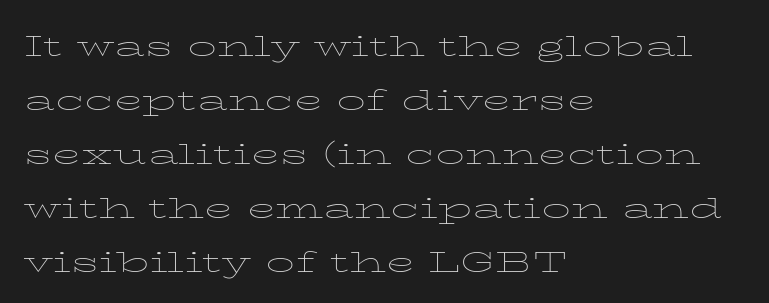
Q: Is the text bold? A: No.
Q: Is the text italic (slanted)? A: No, it is upright.
Q: Is the text underlined? A: No.
Q: How is the paragraph aligned? A: Left-aligned.
Q: Is the spacing between letters normal or unusually wide? A: Normal.
Q: Is the spacing between lines tight, normal or loose? A: Normal.
Q: Width (condensed, normal, or wide)? A: Wide.
Q: Stroke contrast? A: Low.
Q: x-height? A: Medium.
Q: Monospaced? A: No.
